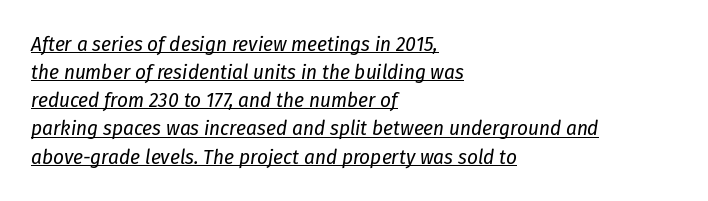
The passage is arranged the way most books set body copy — flush left. Italic? Definitely — the glyphs are oblique. The font is comparable to plain body text, perhaps lighter. This block has exactly the height ordinary leading produces. The horizontal fit of the characters is conventional and even. The rendered words wear a rule along their underside.
